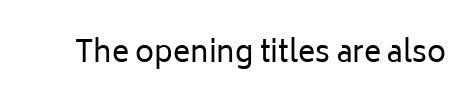
Q: Is the text bold? A: No.
Q: Is the text italic (slanted)? A: No, it is upright.
Q: Is the typeface a serif or a sans-serif typeface? A: Sans-serif.
Q: Is the text underlined? A: No.
Q: Is the spacing between letters normal or unusually wide? A: Normal.
Q: Width (condensed, normal, or wide)? A: Normal.
Q: Stroke contrast? A: Low.
Q: x-height? A: Medium.
Q: Monospaced? A: No.
